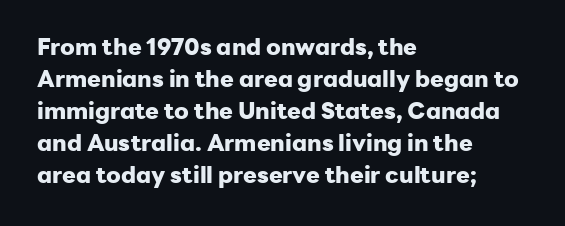
Compared with typical paragraphs, the rows here are spaced about the same. In terms of posture, this sample is upright. You'd pick this weight for a headline — it's a proper bold. Typeset ragged right — the left edge is the straight one.
